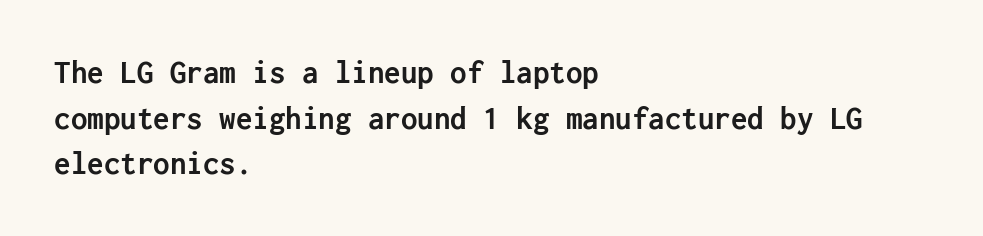
The rag falls on the right side of this text block. To sum up the face: it is a sans, with no serifs. The leading is moderate, giving the passage an even texture. Quick note: not italic, upright. The foot of each line stays bare and open. The passage shown has conventional tracking throughout.
